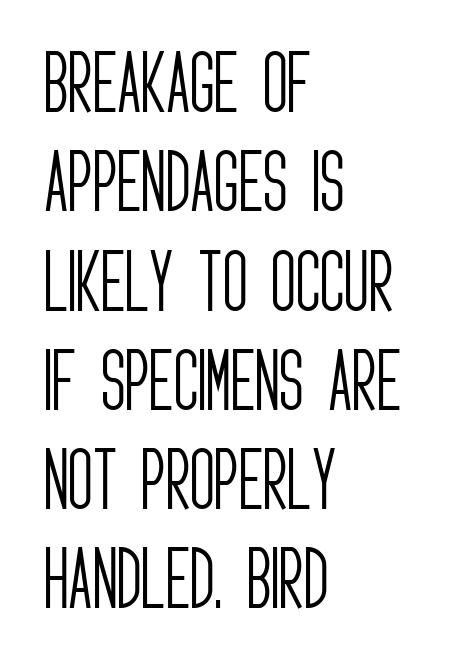
Q: Is the text bold? A: No.
Q: Is the text italic (slanted)? A: No, it is upright.
Q: Is the typeface a serif or a sans-serif typeface? A: Sans-serif.
Q: Is the text underlined? A: No.
Q: How is the paragraph aligned? A: Left-aligned.
Q: Is the spacing between letters normal or unusually wide? A: Normal.
Q: Is the spacing between lines tight, normal or loose? A: Normal.
Q: Width (condensed, normal, or wide)? A: Condensed.
Q: Stroke contrast? A: Low.
Q: x-height? A: Large.
Q: Monospaced? A: No.
